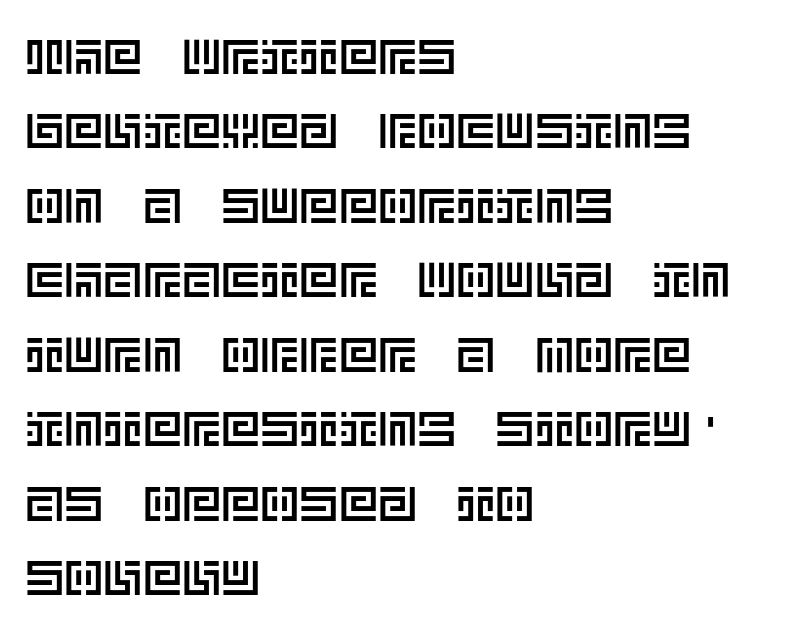
{"italic": "no", "width": "normal", "x_height": "large", "underline": "no", "align": "left", "line_spacing": "normal", "line_spacing_ratio": 1.52, "letter_spacing": "normal", "letter_spacing_em": 0.0, "glyph_px": 49}
